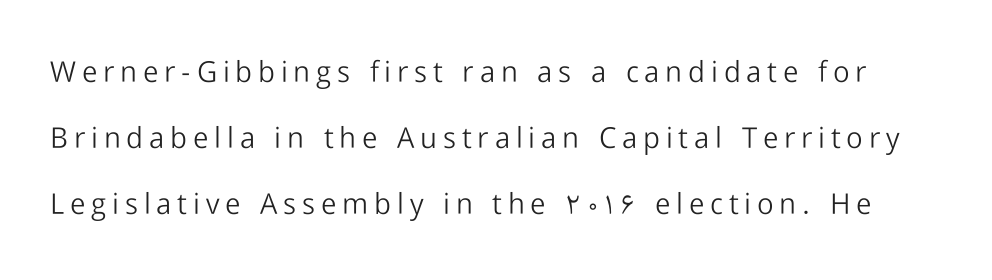
Stroke terminals: plain, sans-serif. Unlike italic type, these characters show no tilt at all. Loosely led — the rows are spread out. Letters rest on an invisible, unmarked baseline.
